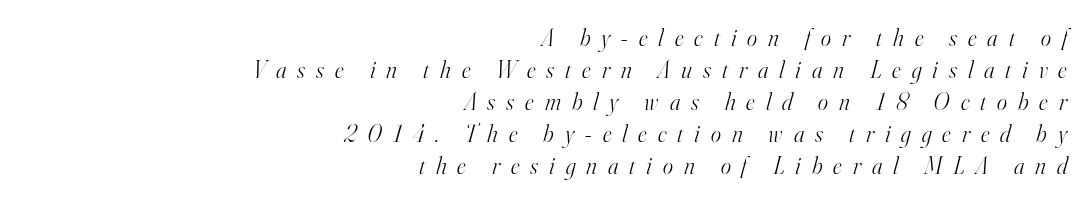
Q: Is the text bold? A: No.
Q: Is the text italic (slanted)? A: Yes, it leans right by about 16 degrees.
Q: Is the text underlined? A: No.
Q: How is the paragraph aligned? A: Right-aligned.
Q: Is the spacing between letters normal or unusually wide? A: Unusually wide.
Q: Is the spacing between lines tight, normal or loose? A: Normal.
